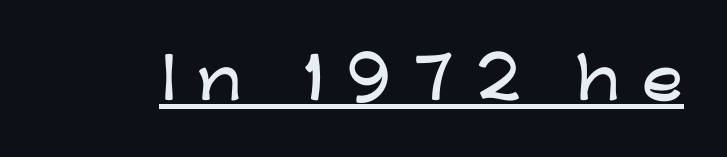
Q: Is the text italic (slanted)? A: No, it is upright.
Q: Is the typeface a serif or a sans-serif typeface? A: Sans-serif.
Q: Is the text underlined? A: Yes.
Q: Is the spacing between letters normal or unusually wide? A: Unusually wide.
Q: Width (condensed, normal, or wide)? A: Wide.
Q: Stroke contrast? A: Low.
Q: x-height? A: Medium.
Q: Monospaced? A: No.
